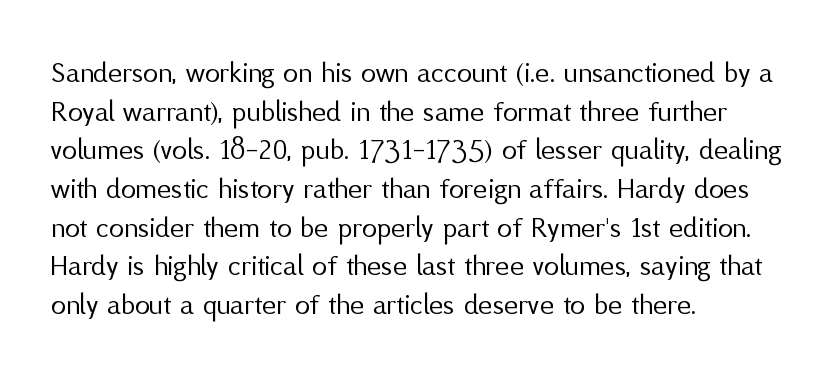
These glyphs show unthickened strokes, regular width or finer. Characters remain perfectly vertical along every line. Baseline-to-baseline distance is the conventional proportion of letter height. Do the characters align in a grid? No, the font is proportional. Check where the strokes stop: nothing finishes them off — pure sans. The baseline area is clear.
